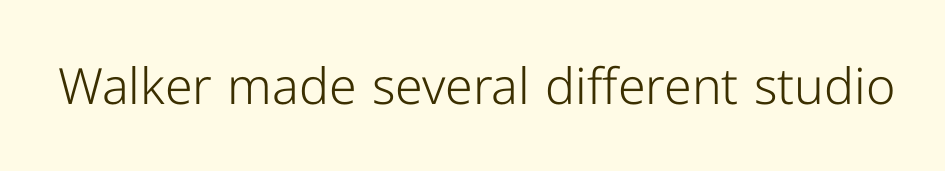
Q: Is the text bold? A: No.
Q: Is the text italic (slanted)? A: No, it is upright.
Q: Is the typeface a serif or a sans-serif typeface? A: Sans-serif.
Q: Is the text underlined? A: No.
Q: Is the spacing between letters normal or unusually wide? A: Normal.
Q: Width (condensed, normal, or wide)? A: Normal.
Q: Stroke contrast? A: Low.
Q: x-height? A: Medium.
Q: Monospaced? A: No.
